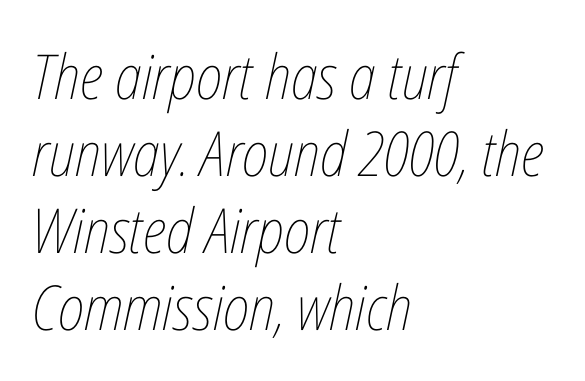
Students, note that the glyphs here touch the page at normal intervals. The letterforms sit at book weight or below. If you drew a ruler down the left edge, every line would touch it. Is the type slanted? Yes — the strokes lean at a clear angle. Descenders hang freely into open space.
